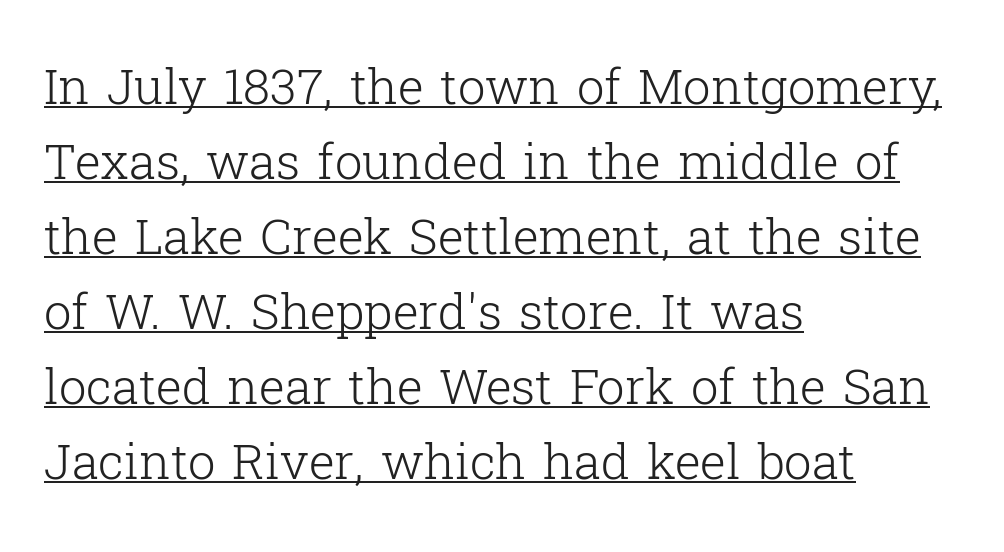
In CSS terms this would be text-align: left. The letters advance in unequal steps, a hallmark of proportional type. This is serif lettering, the kind often seen in printed books. The passage shown is underscored from start to finish. Glyph-to-glyph distance matches everyday printed text.
